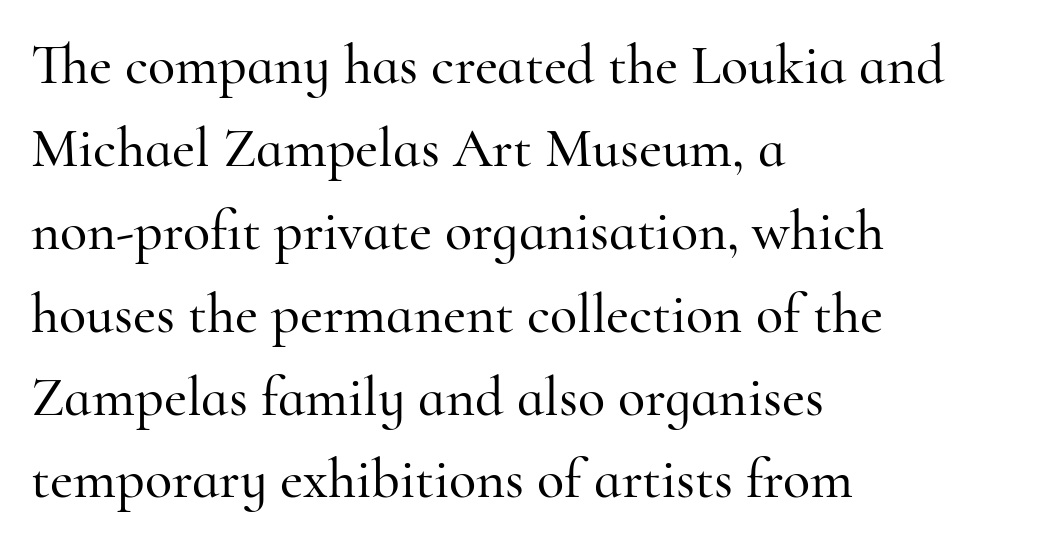
Only glyphs here, with clear space below each row. This sample uses a serif face. The letters sit at their default tracking, neither squeezed nor spread. The compositor pushed each line to the left boundary. The axis of the letterforms is exactly vertical.
